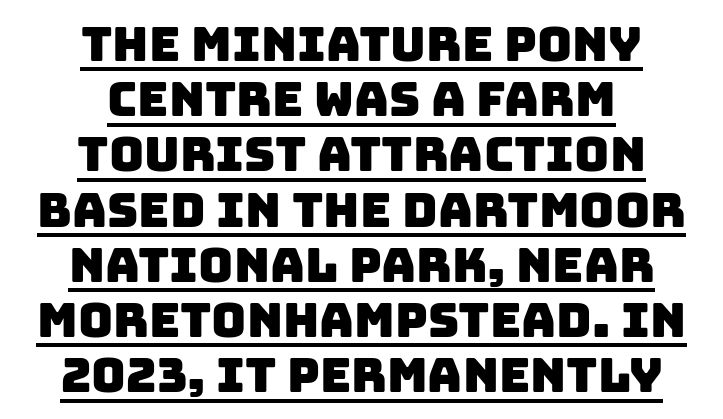
{"serif": "no", "width": "normal", "stroke_contrast": "low", "x_height": "large", "monospaced": "no", "underline": "yes", "align": "center", "line_spacing": "tight", "line_spacing_ratio": 1.15, "letter_spacing": "normal", "letter_spacing_em": 0.0, "glyph_px": 48}
